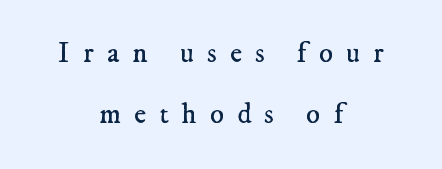
The image shows 29 px regular-weight serif type; set centered, loose line spacing (2.11x), unusually wide letter spacing (+0.45 em), not underlined; low stroke contrast and a small x-height.
